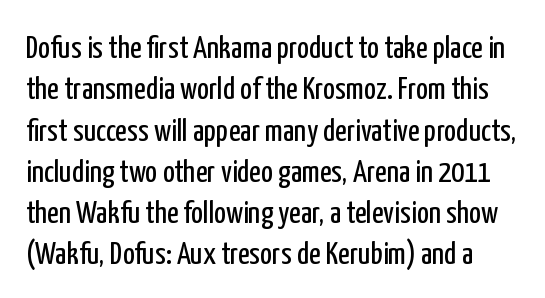
{"serif": "no", "italic": "no", "bold": "no", "weight": "regular", "width": "condensed", "stroke_contrast": "low", "x_height": "medium", "monospaced": "no", "underline": "no", "line_spacing": "normal", "line_spacing_ratio": 1.29, "letter_spacing": "normal", "letter_spacing_em": 0.0, "glyph_px": 32}
